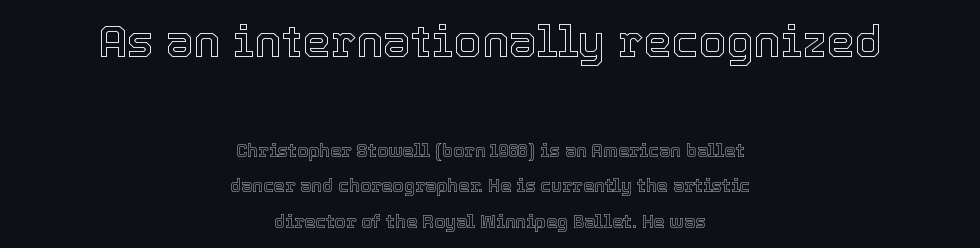
The image shows 45 px text type, upright; set centered, loose line spacing (1.96x), normal letter spacing, not underlined; the first (top) block is 2.5x larger; a medium x-height.
